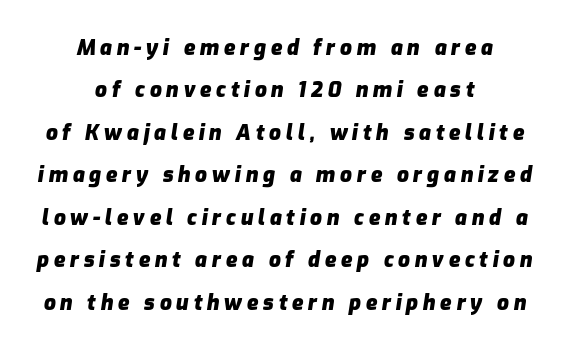
Q: Is the text bold? A: Yes.
Q: Is the text italic (slanted)? A: Yes, it leans right by about 9 degrees.
Q: Is the text underlined? A: No.
Q: How is the paragraph aligned? A: Centered.
Q: Is the spacing between letters normal or unusually wide? A: Unusually wide.
Q: Is the spacing between lines tight, normal or loose? A: Loose.
